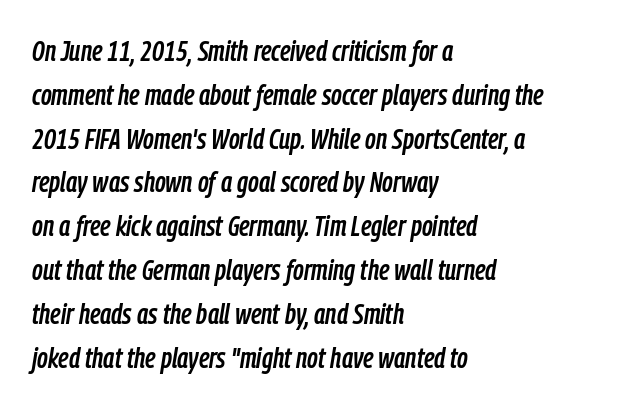
Q: Is the text italic (slanted)? A: Yes, it leans right by about 9 degrees.
Q: Is the text underlined? A: No.
Q: How is the paragraph aligned? A: Left-aligned.
Q: Is the spacing between letters normal or unusually wide? A: Normal.
Q: Is the spacing between lines tight, normal or loose? A: Normal.
Q: Width (condensed, normal, or wide)? A: Condensed.
Q: Stroke contrast? A: Low.
Q: x-height? A: Medium.
Q: Monospaced? A: No.
